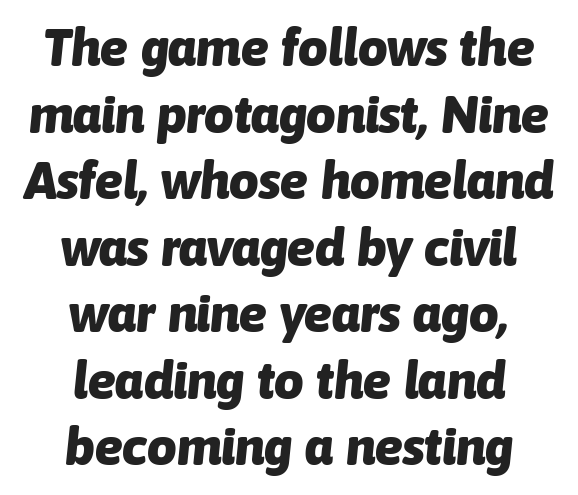
A normal amount of white space separates one row of letters from the next. Note the varied advance widths — an 'i' is clearly narrower than an 'm'. Compared with ordinary roman type, these characters are visibly tilted. Type without underlining. A dark, heavy texture on the line: the type is bold.
